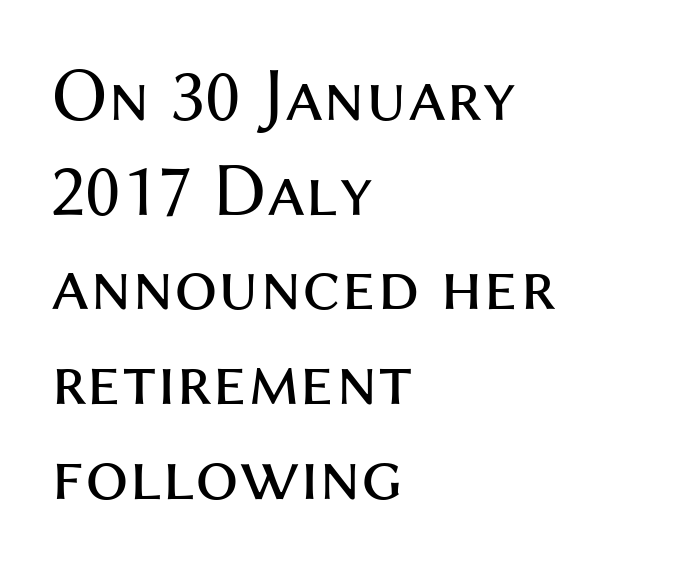
This is roman type, the default non-slanted kind. Nothing sits at the stroke ends, so this counts as sans-serif. Letter spacing: default. Think standard paragraph weight, or any step lighter than that.
